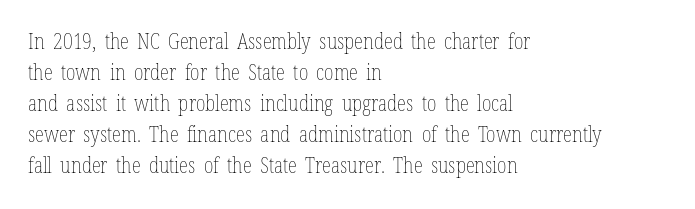
Q: Is the text bold? A: No.
Q: Is the text italic (slanted)? A: No, it is upright.
Q: Is the text underlined? A: No.
Q: How is the paragraph aligned? A: Left-aligned.
Q: Is the spacing between letters normal or unusually wide? A: Normal.
Q: Is the spacing between lines tight, normal or loose? A: Normal.
